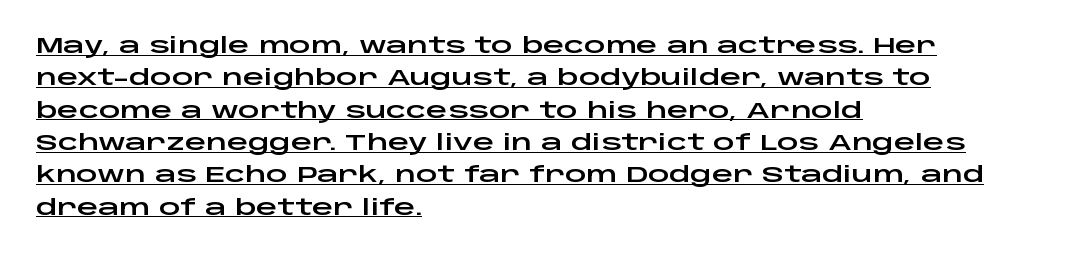
The rendering uses a moderate line-height, typical for paragraphs. You could call the tracking neutral — neither tight nor loose. One-word summary of the alignment: left. Upright lettering throughout. Descenders here cross a horizontal rule under the line.
